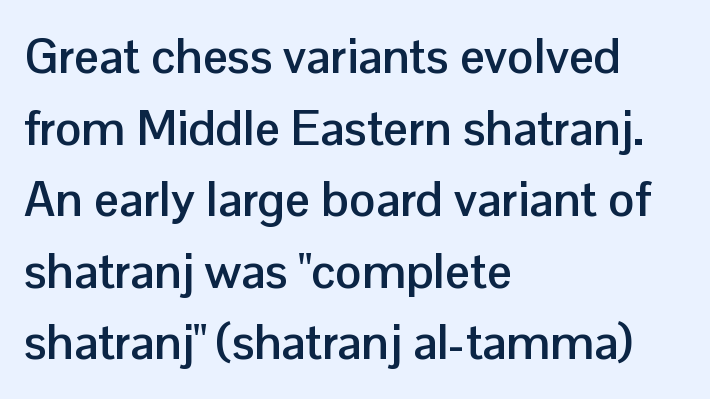
The image shows 49 px semibold sans-serif type, upright; set left-aligned, normal line spacing (1.46x), normal letter spacing, not underlined; low stroke contrast and a medium x-height.
